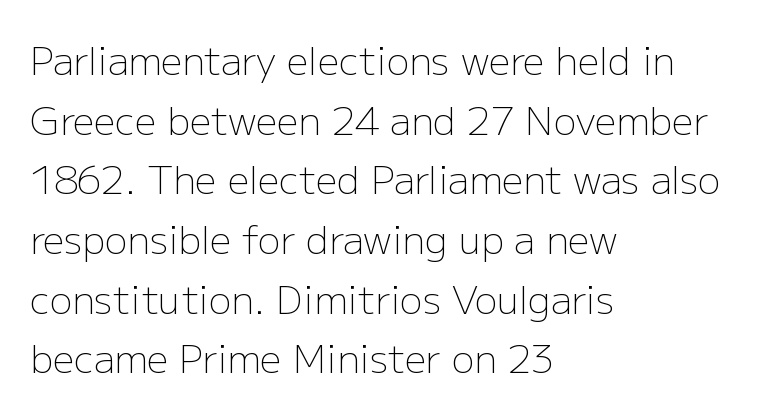
The image shows 38 px light sans-serif type, upright; set left-aligned, normal line spacing (1.57x), normal letter spacing, not underlined; low stroke contrast and a medium x-height.
